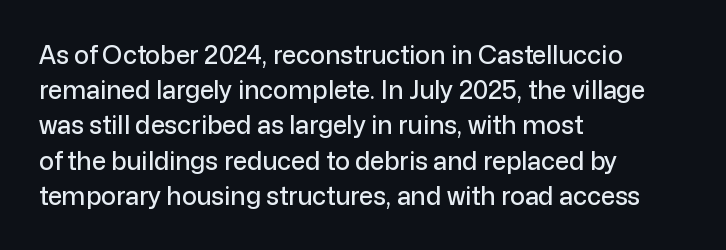
Posture: straight, roman, zero tilt. This rendering uses left alignment, leaving the right contour irregular. This sample keeps an unexceptional amount of space between lines. Bare-footed words on every line.
